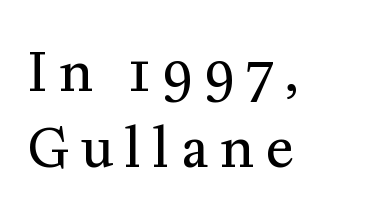
{"serif": "yes", "italic": "no", "bold": "no", "weight": "regular", "width": "normal", "stroke_contrast": "medium", "x_height": "medium", "monospaced": "no", "underline": "no", "align": "left", "line_spacing": "normal", "line_spacing_ratio": 1.47, "letter_spacing": "wide", "letter_spacing_em": 0.24, "glyph_px": 52}
